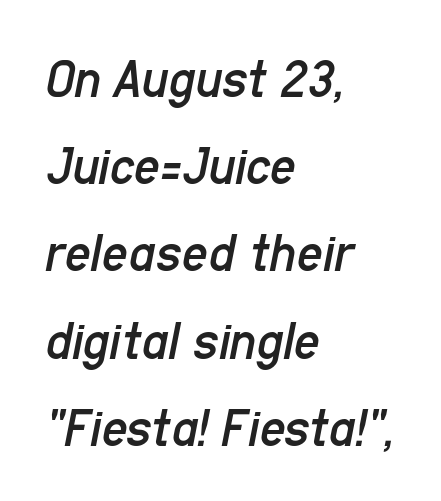
Compared with typical body copy, the letter spacing here is the same. These lines sit exactly where default settings would place them. Proportional: the letters do not fall into vertical columns. These lines were composed using italics.
